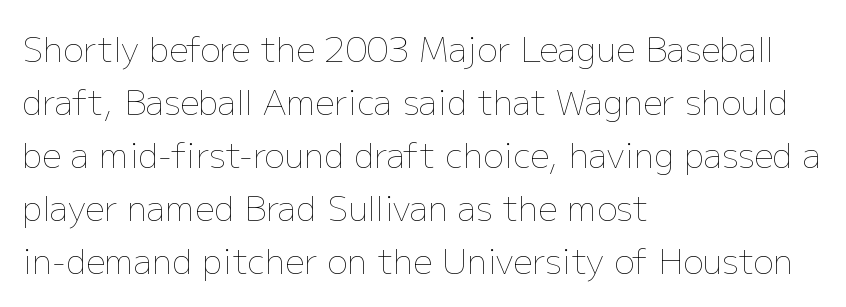
The image shows 34 px thin type, upright; set left-aligned, normal line spacing (1.56x), normal letter spacing, not underlined; low stroke contrast and a medium x-height.
